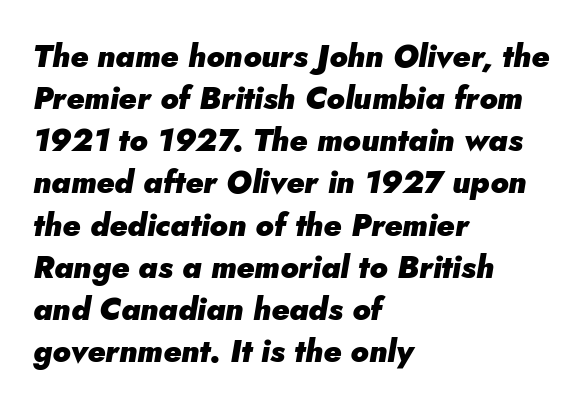
Q: Is the text bold? A: Yes.
Q: Is the text italic (slanted)? A: Yes, it leans right by about 5 degrees.
Q: Is the text underlined? A: No.
Q: How is the paragraph aligned? A: Left-aligned.
Q: Is the spacing between letters normal or unusually wide? A: Normal.
Q: Is the spacing between lines tight, normal or loose? A: Normal.
Q: Width (condensed, normal, or wide)? A: Normal.
Q: Stroke contrast? A: Low.
Q: x-height? A: Small.
Q: Monospaced? A: No.
